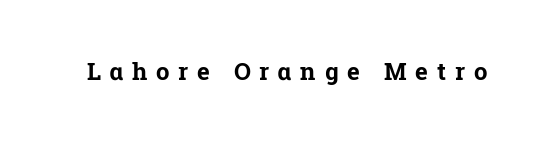
Q: Is the text bold? A: Yes.
Q: Is the text italic (slanted)? A: No, it is upright.
Q: Is the text underlined? A: No.
Q: Is the spacing between letters normal or unusually wide? A: Unusually wide.
